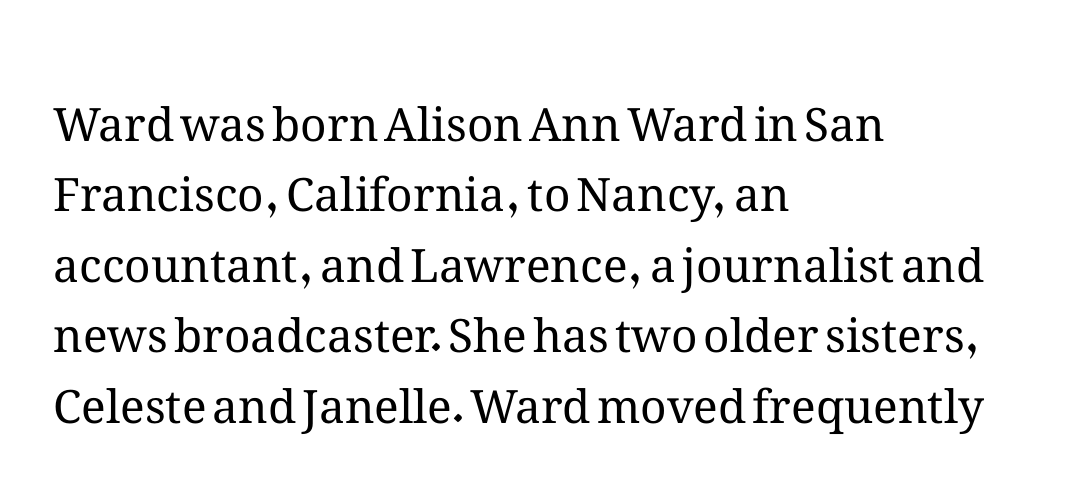
The image shows 46 px regular-weight type, upright; set left-aligned, normal line spacing (1.53x), normal letter spacing, not underlined; medium stroke contrast and a medium x-height.
